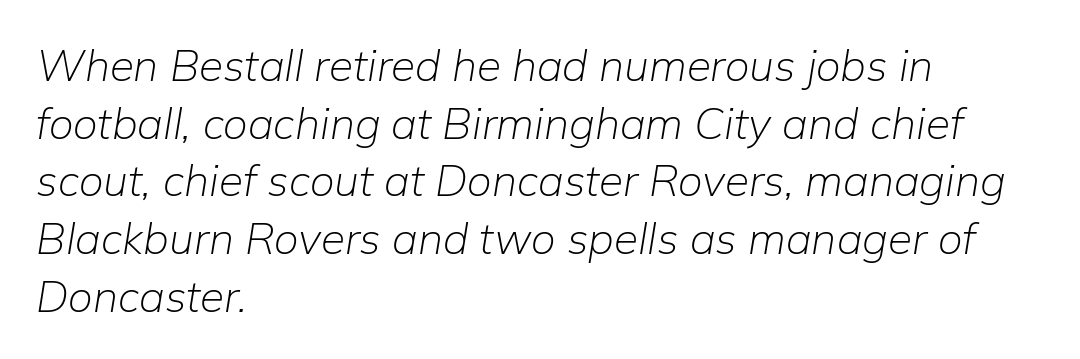
The image shows 44 px light type, italic (leaning right); set left-aligned, normal line spacing (1.31x), normal letter spacing, not underlined; low stroke contrast and a medium x-height.
